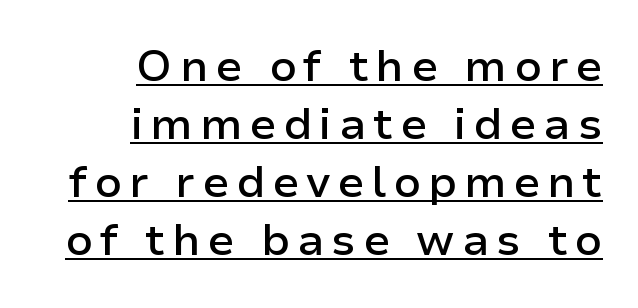
Q: Is the text bold? A: Semi-bold.
Q: Is the text italic (slanted)? A: No, it is upright.
Q: Is the typeface a serif or a sans-serif typeface? A: Sans-serif.
Q: Is the text underlined? A: Yes.
Q: How is the paragraph aligned? A: Right-aligned.
Q: Is the spacing between lines tight, normal or loose? A: Normal.
Q: Width (condensed, normal, or wide)? A: Normal.
Q: Stroke contrast? A: Low.
Q: x-height? A: Medium.
Q: Monospaced? A: No.
